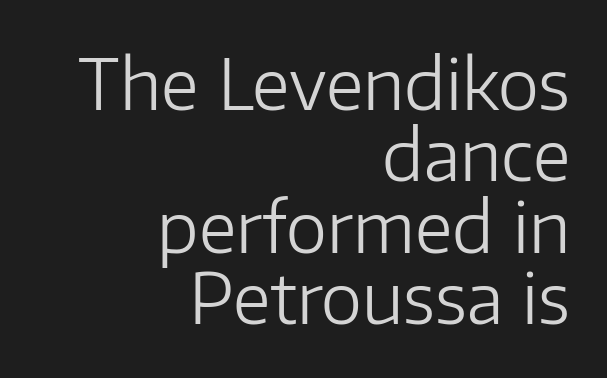
{"serif": "no", "italic": "no", "bold": "no", "weight": "light", "width": "normal", "stroke_contrast": "low", "x_height": "medium", "monospaced": "no", "underline": "no", "align": "right", "line_spacing": "tight", "line_spacing_ratio": 1.02, "letter_spacing": "normal", "letter_spacing_em": 0.0, "glyph_px": 70}
